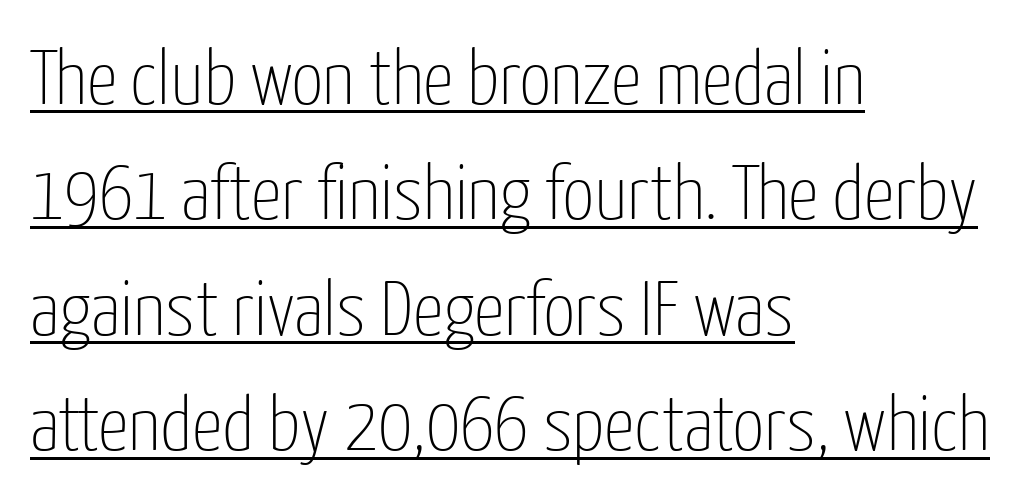
The image shows 77 px thin, condensed sans-serif type, upright; set left-aligned, normal line spacing (1.5x), normal letter spacing, underlined; low stroke contrast and a medium x-height.
